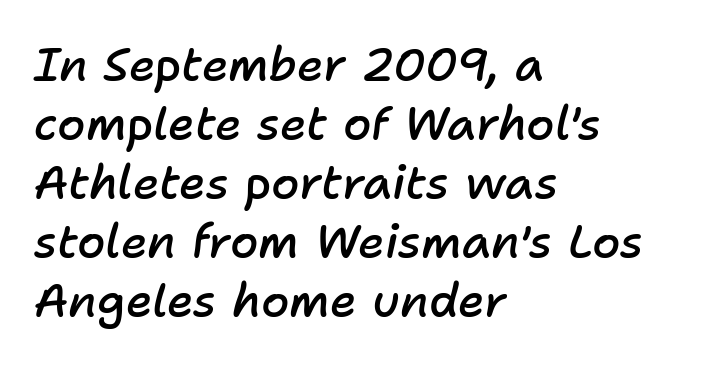
Q: Is the text bold? A: Semi-bold.
Q: Is the text italic (slanted)? A: Yes, it leans right by about 11 degrees.
Q: Is the text underlined? A: No.
Q: How is the paragraph aligned? A: Left-aligned.
Q: Is the spacing between letters normal or unusually wide? A: Normal.
Q: Is the spacing between lines tight, normal or loose? A: Normal.
Q: Width (condensed, normal, or wide)? A: Normal.
Q: Stroke contrast? A: Low.
Q: x-height? A: Medium.
Q: Monospaced? A: No.
